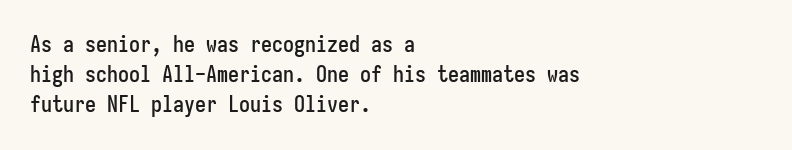
{"italic": "no", "underline": "no", "align": "left", "line_spacing": "normal", "line_spacing_ratio": 1.37, "letter_spacing": "normal", "letter_spacing_em": 0.0, "glyph_px": 22}
